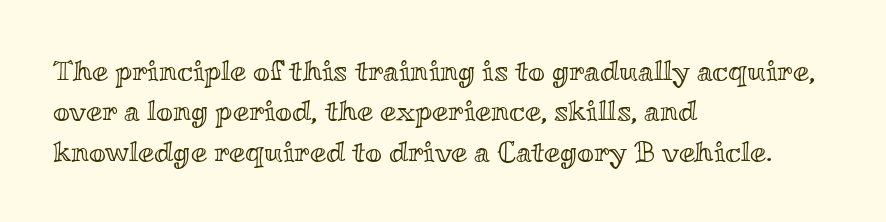
Q: Is the text italic (slanted)? A: No, it is upright.
Q: Is the text underlined? A: No.
Q: How is the paragraph aligned? A: Left-aligned.
Q: Is the spacing between letters normal or unusually wide? A: Normal.
Q: Is the spacing between lines tight, normal or loose? A: Normal.
Q: Width (condensed, normal, or wide)? A: Wide.
Q: x-height? A: Small.
Q: Monospaced? A: No.
